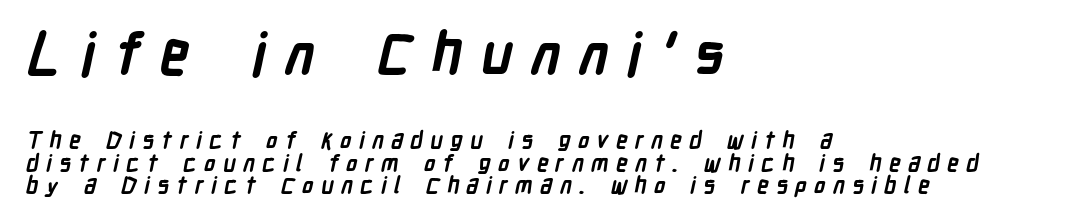
{"serif": "no", "bold": "yes", "weight": "semibold", "width": "condensed", "stroke_contrast": "low", "x_height": "medium", "monospaced": "no", "underline": "no", "align": "left", "line_spacing": "tight", "line_spacing_ratio": 0.98, "letter_spacing": "wide", "letter_spacing_em": 0.32, "larger_block": "first", "size_ratio": 2.52, "glyph_px": 58}
